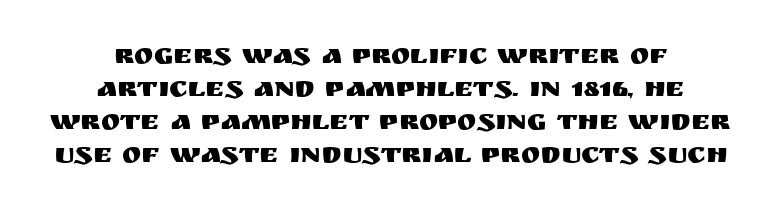
The rendering keeps characters at their native spacing. Rendered with straight, roman letterforms. No feet cap the strokes, marking this as sans-serif type. Do the characters align in a grid? No, the font is proportional.
